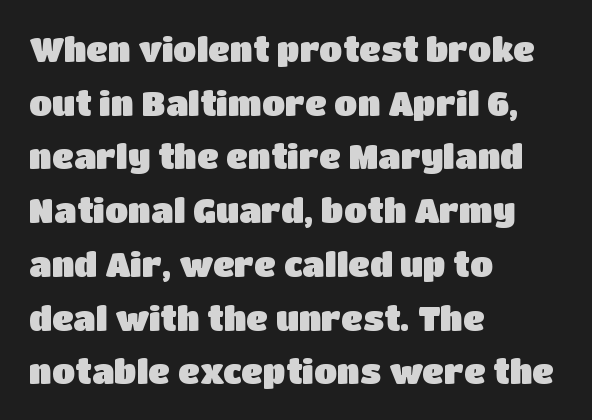
Q: Is the text italic (slanted)? A: No, it is upright.
Q: Is the typeface a serif or a sans-serif typeface? A: Sans-serif.
Q: Is the text underlined? A: No.
Q: How is the paragraph aligned? A: Left-aligned.
Q: Is the spacing between letters normal or unusually wide? A: Normal.
Q: Is the spacing between lines tight, normal or loose? A: Normal.
Q: Width (condensed, normal, or wide)? A: Normal.
Q: Stroke contrast? A: Low.
Q: x-height? A: Large.
Q: Monospaced? A: No.
